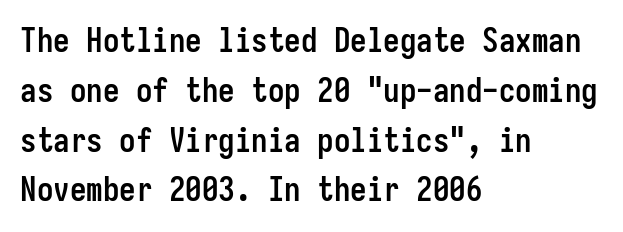
Each glyph is drawn with heavy, bold strokes. The letters stand straight up with perfectly vertical stems. Unlike a traditional serif, this face leaves its strokes unadorned. The passage shown is typed in a monospace face where columns stay perfectly aligned.
